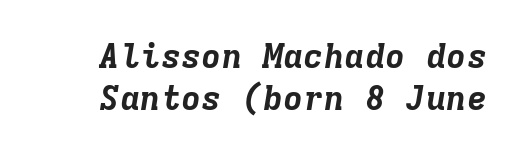
Q: Is the text bold? A: Yes.
Q: Is the text italic (slanted)? A: Yes, it leans right by about 9 degrees.
Q: Is the text underlined? A: No.
Q: Is the spacing between letters normal or unusually wide? A: Normal.
Q: Width (condensed, normal, or wide)? A: Normal.
Q: Stroke contrast? A: Low.
Q: x-height? A: Medium.
Q: Monospaced? A: Yes.
